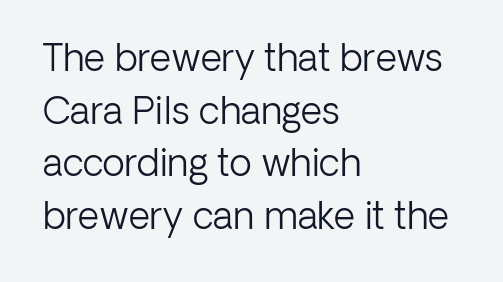
Compared with a typical body face, this is equally light or lighter still. These lines sit exactly where default settings would place them. The space beneath each line is pristine and unruled. If you drew a line through each stem, it would be perfectly vertical. All the whitespace from short lines collects on the right. The letters advance in unequal steps, a hallmark of proportional type.
